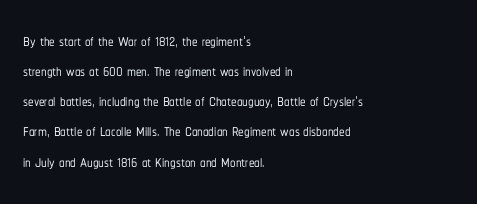
Q: Is the text italic (slanted)? A: No, it is upright.
Q: Is the text underlined? A: No.
Q: How is the paragraph aligned? A: Left-aligned.
Q: Is the spacing between letters normal or unusually wide? A: Normal.
Q: Is the spacing between lines tight, normal or loose? A: Normal.
